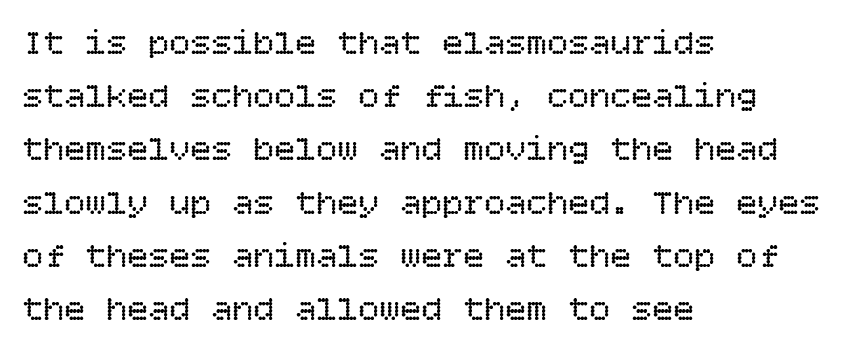
The image shows 35 px regular-weight type, upright; set left-aligned, normal line spacing (1.52x), normal letter spacing, not underlined; low stroke contrast and a large x-height.
